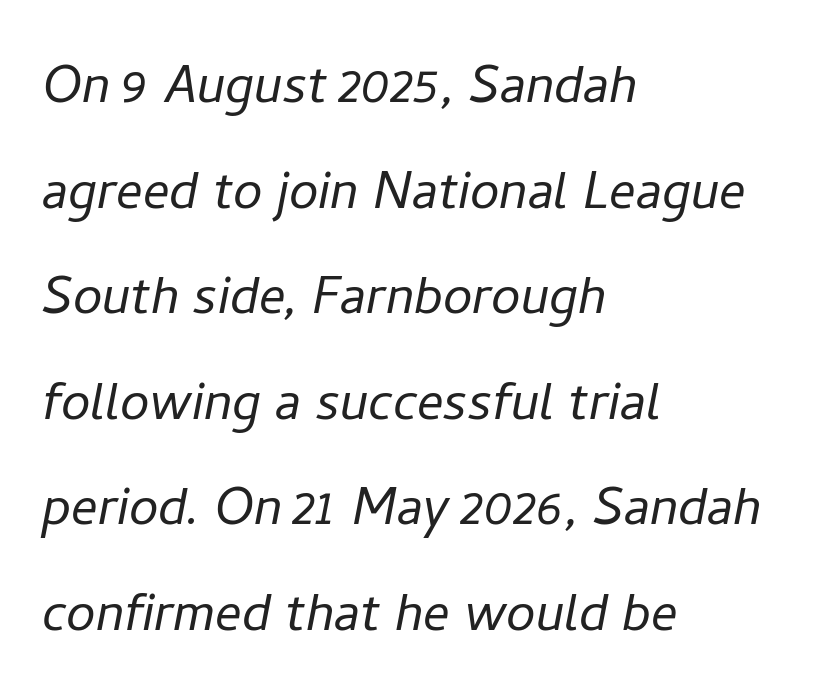
The image shows 66 px light type, italic (leaning right); set left-aligned, normal line spacing (1.6x), normal letter spacing, not underlined; low stroke contrast and a medium x-height.
